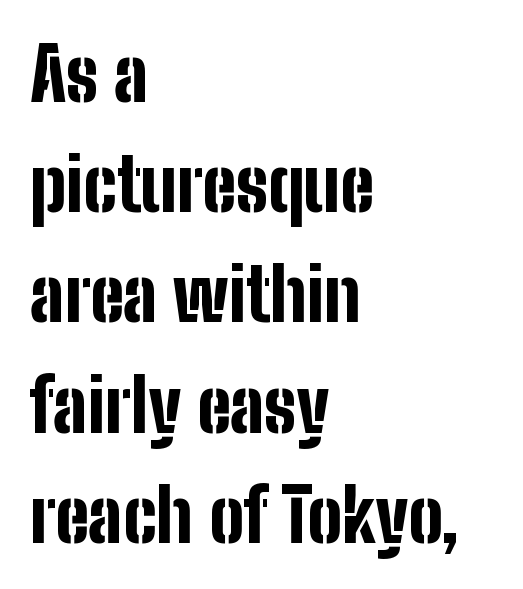
Note the varied advance widths — an 'i' is clearly narrower than an 'm'. Left-aligned paragraph, ragged on the right. A full-strength bold gives these letters their thick strokes. Does the lettering tilt? It doesn't — this is upright. The zone under the glyphs is completely vacant. Here the glyphs are tracked normally, forming tight word shapes.
